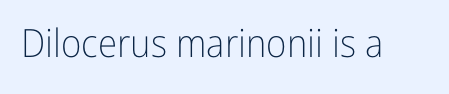
In terms of posture, this sample is upright. The tracking reads as untouched default to a designer's eye. This rendering features lettering with no underline. The passage shown is typed in a proportional face where columns would drift. This is not heavy type; no bold has been used.
